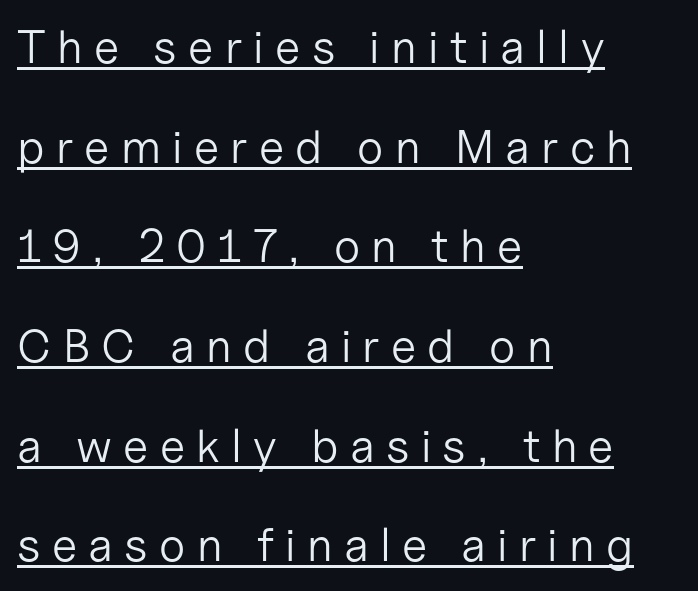
What's the leading like? Stretched, with rows far apart. Does the lettering tilt? It doesn't — this is upright. The characters display no serif detailing; their extremities are plain. Weight: not bold — regular or lighter. A baseline rule has been typeset under these characters.
